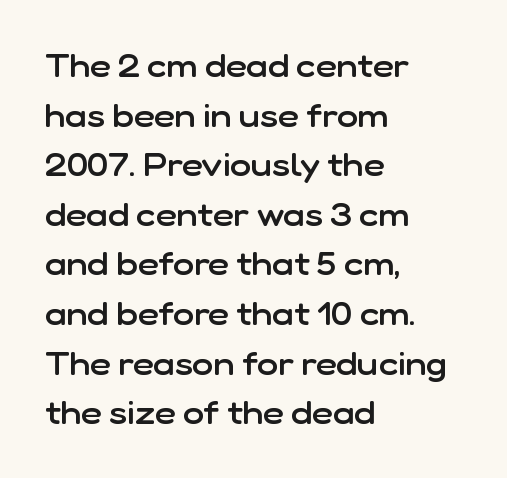
Q: Is the text bold? A: Semi-bold.
Q: Is the text italic (slanted)? A: No, it is upright.
Q: Is the typeface a serif or a sans-serif typeface? A: Sans-serif.
Q: Is the text underlined? A: No.
Q: How is the paragraph aligned? A: Left-aligned.
Q: Is the spacing between letters normal or unusually wide? A: Normal.
Q: Is the spacing between lines tight, normal or loose? A: Normal.
Q: Width (condensed, normal, or wide)? A: Normal.
Q: Stroke contrast? A: Low.
Q: x-height? A: Medium.
Q: Monospaced? A: No.
